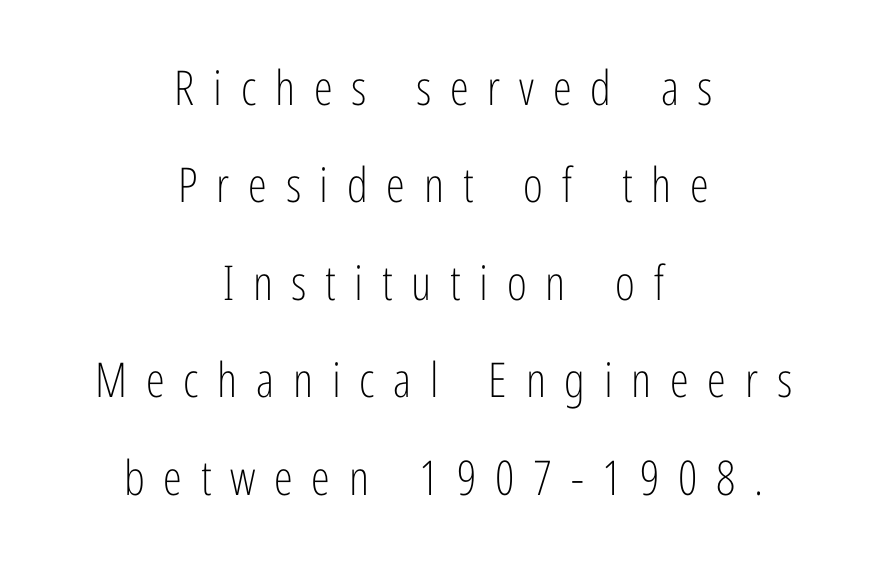
The image shows 48 px light, condensed sans-serif type, upright; set centered, loose line spacing (2.03x), unusually wide letter spacing (+0.39 em), not underlined; low stroke contrast and a medium x-height.
